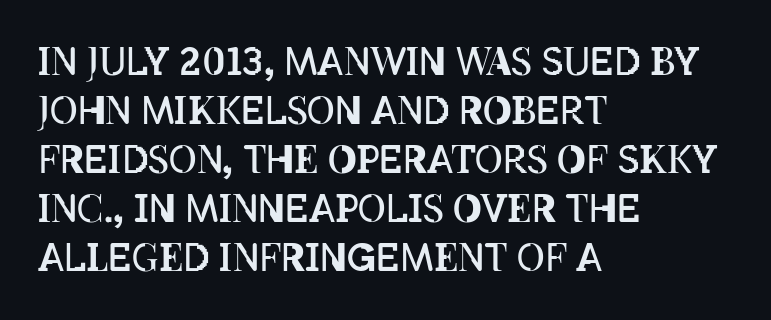
You could not count columns in this text — the font is proportionally spaced. Nobody touched the tracking dial on this one. The lines in this sample share a left origin and differ only in where they stop. No chunkiness to these letters — they're not bold. Type without underlining.
